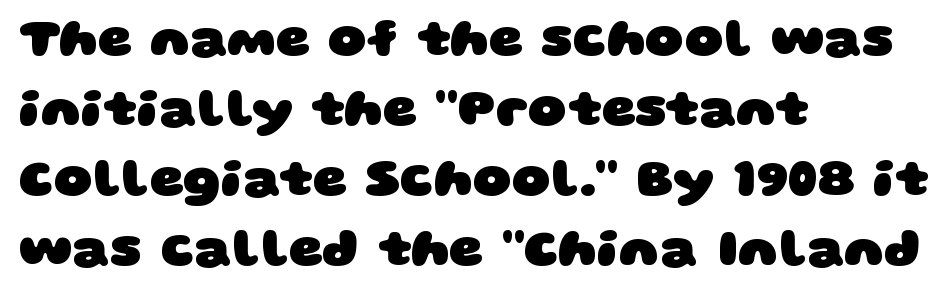
The image shows 53 px heavy, wide sans-serif type; set left-aligned, normal line spacing (1.32x), normal letter spacing, not underlined; low stroke contrast and a large x-height.
